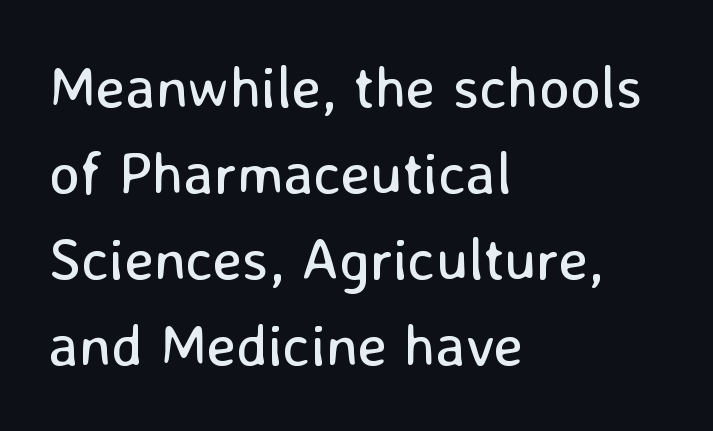
Q: Is the text bold? A: No.
Q: Is the text italic (slanted)? A: No, it is upright.
Q: Is the typeface a serif or a sans-serif typeface? A: Sans-serif.
Q: Is the text underlined? A: No.
Q: How is the paragraph aligned? A: Left-aligned.
Q: Is the spacing between letters normal or unusually wide? A: Normal.
Q: Is the spacing between lines tight, normal or loose? A: Normal.
Q: Width (condensed, normal, or wide)? A: Normal.
Q: Stroke contrast? A: Low.
Q: x-height? A: Medium.
Q: Monospaced? A: No.
